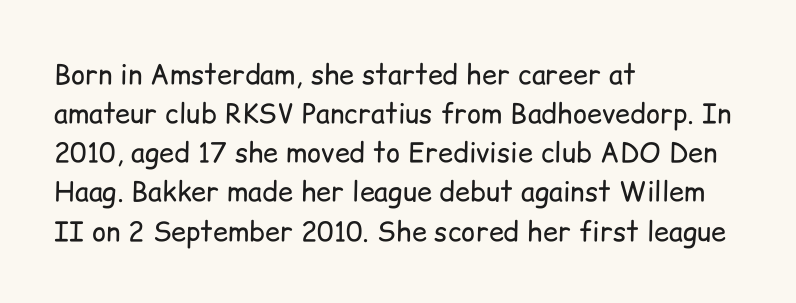
Q: Is the text bold? A: No.
Q: Is the text italic (slanted)? A: No, it is upright.
Q: Is the text underlined? A: No.
Q: How is the paragraph aligned? A: Left-aligned.
Q: Is the spacing between letters normal or unusually wide? A: Normal.
Q: Is the spacing between lines tight, normal or loose? A: Normal.
